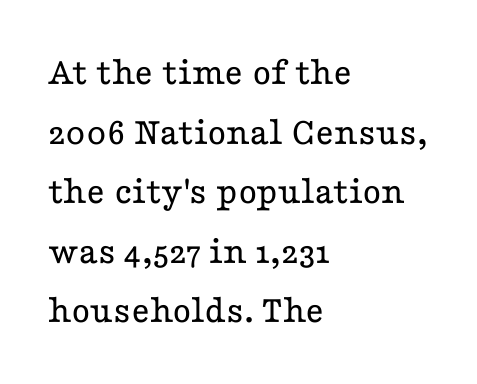
Every stem runs plumb, perpendicular to the baseline. The rag falls on the right side of this text block. Vertical spacing — default. Underlining? Definitely not there. Note the varied advance widths — an 'i' is clearly narrower than an 'm'. You can tell from the footed stems that serif type was used.
